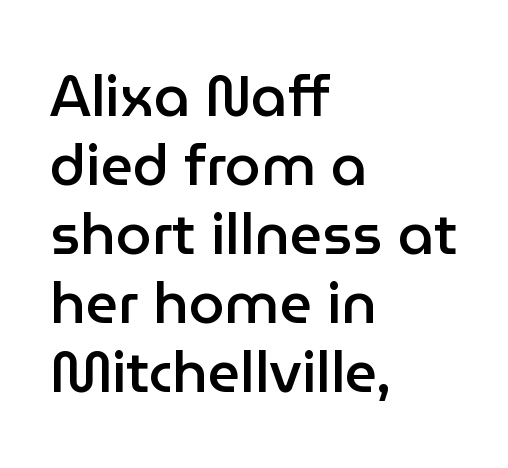
What stands out about the letter spacing? Nothing — it is the standard amount. Varying glyph widths throughout — classic text-font behaviour. Stroke thickness is moderately raised; the sample reads as semibold. This sample uses a sans-serif face. A typesetter would mark this as roman, not italic.
